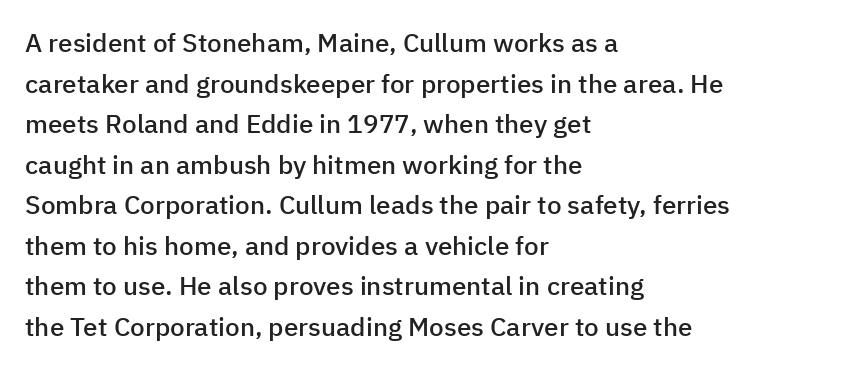
Compared with an ordinary text face, these strokes are moderately heavier — a semibold. Rendered with straight, roman letterforms. Beneath every word, the page is bare. Vertical spacing — default. What stands out about the letter spacing? Nothing — it is the standard amount.
